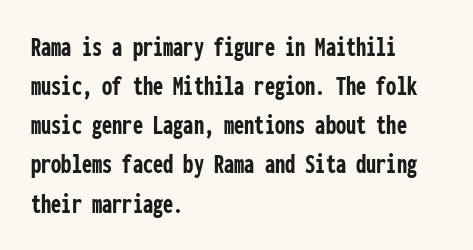
The face used here is monospaced, like something from a code editor. Short and long lines alike share a common starting point at left. Underline: absent. The face used here is a sans, in the tradition of grotesques and geometrics. Summary of vertical rhythm: regular, with standard interline spacing. The gaps between neighbouring characters are ordinary and unremarkable.
